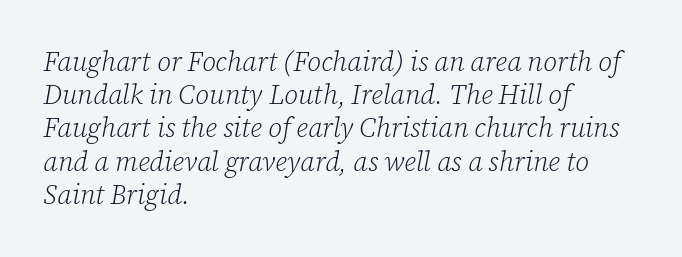
The specimen reads as italic at a glance. How are the letters spaced? Ordinarily, with no added tracking. Compared with a centered layout, this one pins lines to the left instead. Stem width sits at or under what a default text font uses. The words here are not underlined.
